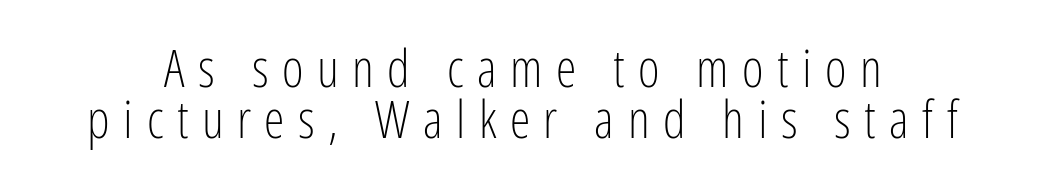
The image shows 52 px light, condensed sans-serif type, upright; set tight line spacing (0.99x), unusually wide letter spacing (+0.26 em), not underlined; low stroke contrast and a medium x-height.
